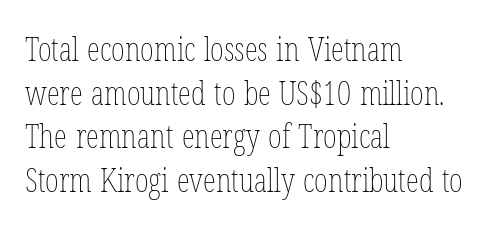
{"italic": "no", "bold": "no", "weight": "thin", "width": "condensed", "stroke_contrast": "low", "x_height": "medium", "monospaced": "no", "underline": "no", "align": "left", "line_spacing": "normal", "line_spacing_ratio": 1.32, "letter_spacing": "normal", "letter_spacing_em": 0.0, "glyph_px": 33}
